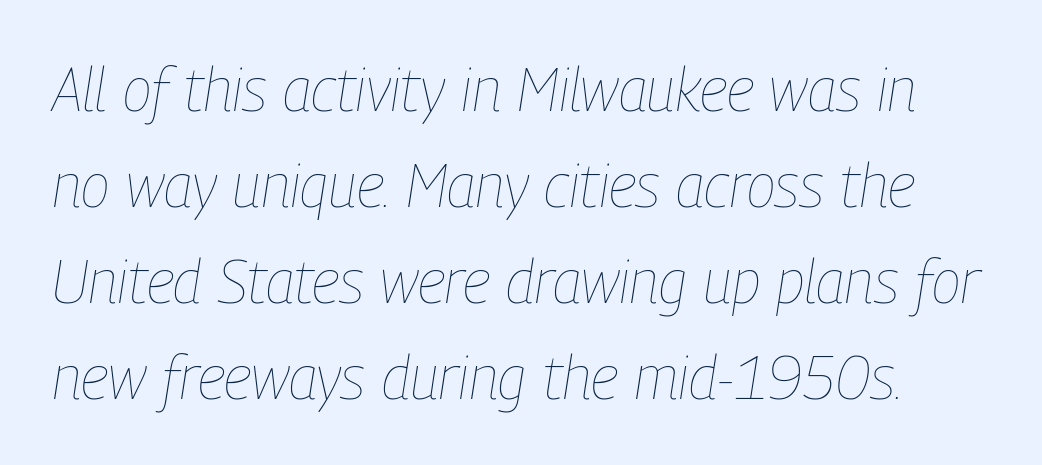
Tall strokes in this sample are angled rather than plumb. Is the type heavy? It reads as light-to-regular instead. Descenders hang freely into open space. Interline gaps are of average width in this sample. Each letter keeps its own natural width here, so spacing adapts to shape. How are the letters spaced? Ordinarily, with no added tracking.
